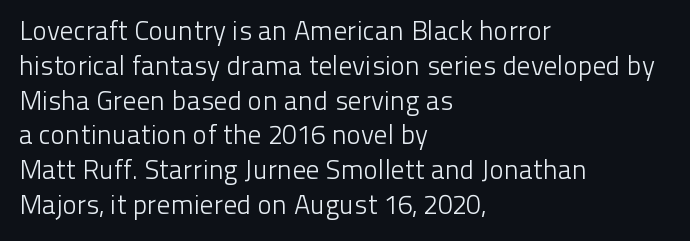
{"italic": "no", "bold": "no", "underline": "no", "align": "left", "line_spacing": "normal", "line_spacing_ratio": 1.29, "letter_spacing": "normal", "letter_spacing_em": 0.0, "glyph_px": 27}
